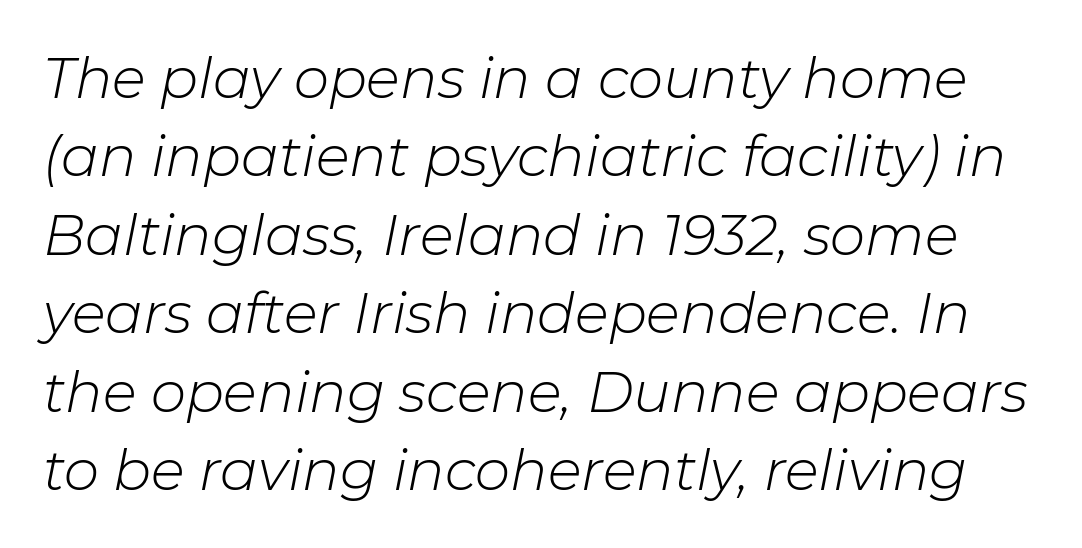
Do the characters align in a grid? No, the font is proportional. Check under the words: just untouched page. Horizontal bands of white between lines are of average thickness. Rendered with sloped, italic letterforms. Spacing between characters is what you'd get straight out of the box.
